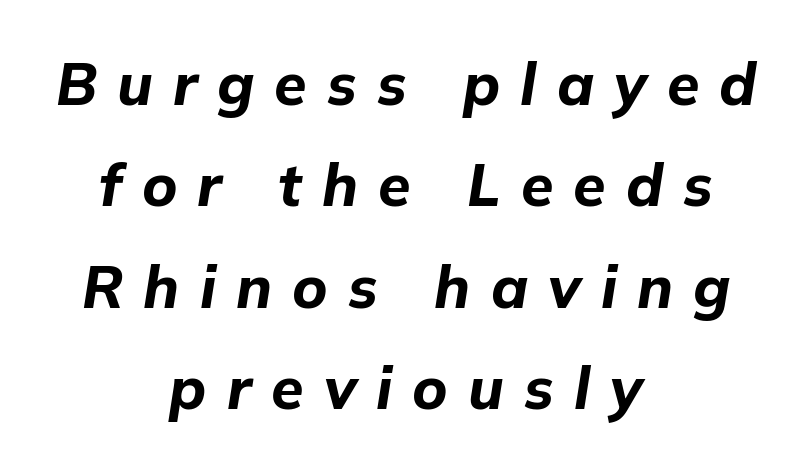
Q: Is the text bold? A: Yes.
Q: Is the text italic (slanted)? A: Yes, it leans right by about 9 degrees.
Q: Is the text underlined? A: No.
Q: How is the paragraph aligned? A: Centered.
Q: Is the spacing between letters normal or unusually wide? A: Unusually wide.
Q: Width (condensed, normal, or wide)? A: Normal.
Q: Stroke contrast? A: Low.
Q: x-height? A: Medium.
Q: Monospaced? A: No.
